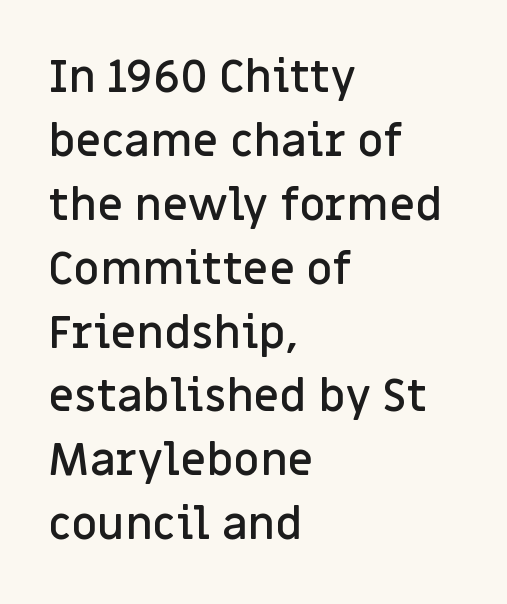
The image shows 45 px semibold sans-serif type, upright; set left-aligned, normal line spacing (1.42x), normal letter spacing, not underlined; low stroke contrast and a large x-height.
